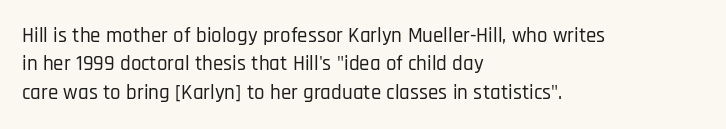
Posture: upright roman. The foot of each line stays bare and open. The passage shown stacks its lines at a standard gap. Alignment: flush left. The horizontal fit of the characters is conventional and even.
